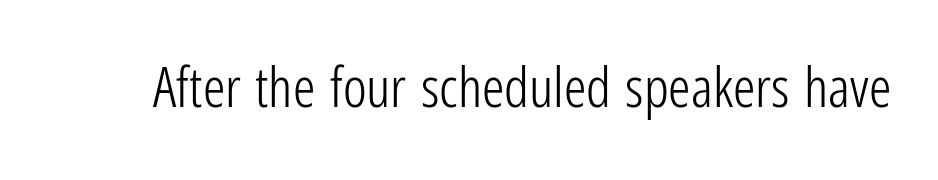
The cut favours lightness, reaching ordinary text weight at its darkest. Note the varied advance widths — an 'i' is clearly narrower than an 'm'. Is the letter spacing exaggerated? No — it looks like the ordinary default. A clean baseline with only descenders dipping below it. In terms of letterform style, serifs are entirely absent. Characters remain perfectly vertical along every line.
